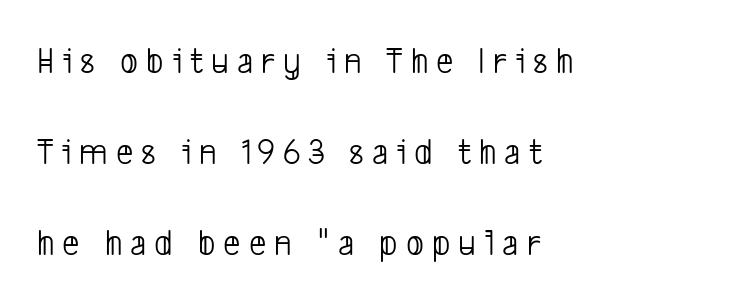
Q: Is the text bold? A: No.
Q: Is the typeface a serif or a sans-serif typeface? A: Sans-serif.
Q: Is the text underlined? A: No.
Q: How is the paragraph aligned? A: Left-aligned.
Q: Is the spacing between letters normal or unusually wide? A: Unusually wide.
Q: Is the spacing between lines tight, normal or loose? A: Loose.
Q: Width (condensed, normal, or wide)? A: Condensed.
Q: Stroke contrast? A: Low.
Q: x-height? A: Medium.
Q: Monospaced? A: No.
